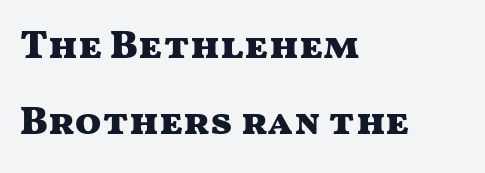
The image shows 39 px heavy, wide sans-serif type, upright; set left-aligned, loose line spacing (1.95x), normal letter spacing, not underlined; medium stroke contrast and a medium x-height.
